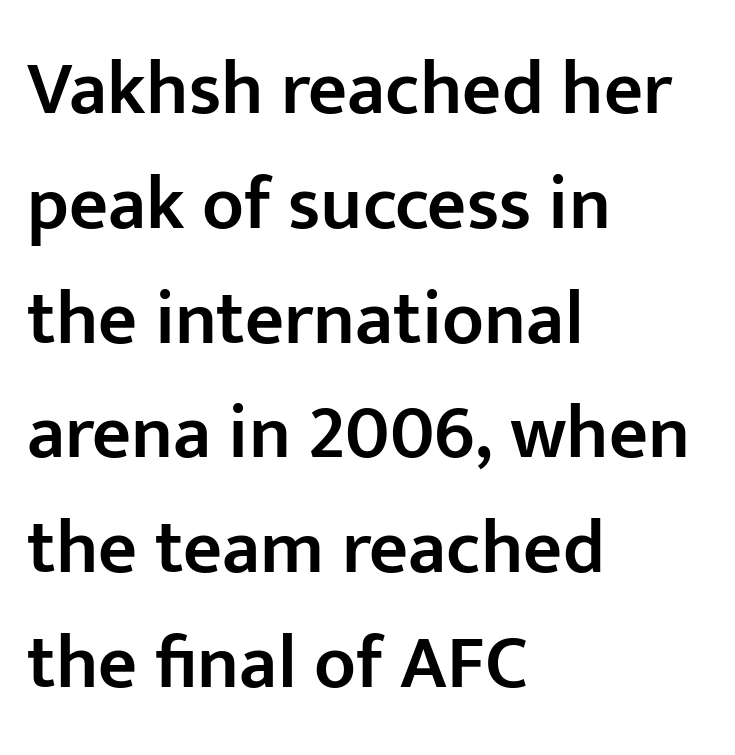
Quick note: interline space is typical. Short and long lines alike share a common starting point at left. There is no visible air inserted between adjacent glyphs. This rendering employs a face without finishing strokes, i.e., a sans-serif. The axis of the letterforms is exactly vertical.
